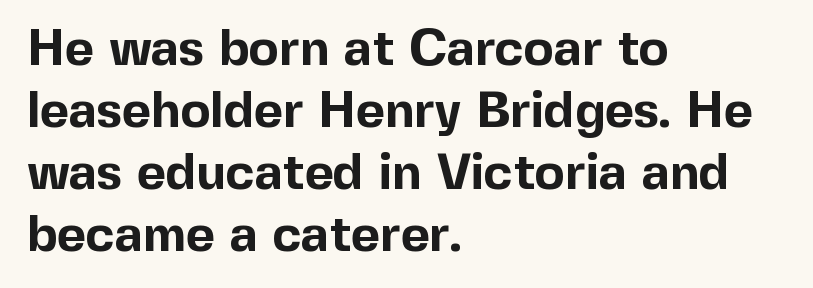
The image shows 50 px bold sans-serif type, upright; set left-aligned, line spacing 1.24x, normal letter spacing, not underlined; a medium x-height.
